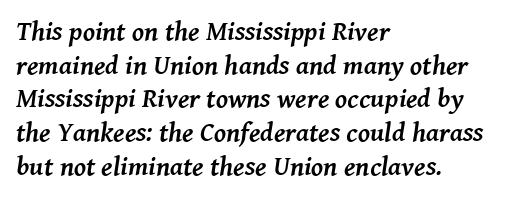
{"italic": "yes", "lean": "right", "slant_degrees": 8, "bold": "yes", "underline": "no", "align": "left", "line_spacing": "normal", "line_spacing_ratio": 1.25, "letter_spacing": "normal", "letter_spacing_em": 0.0, "glyph_px": 27}
